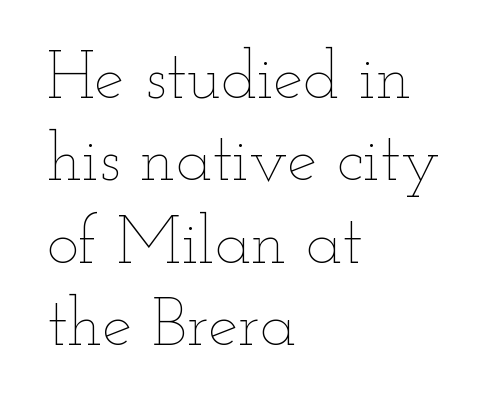
{"italic": "no", "bold": "no", "weight": "thin", "width": "wide", "stroke_contrast": "low", "x_height": "small", "monospaced": "no", "underline": "no", "align": "left", "line_spacing_ratio": 1.23, "letter_spacing": "normal", "letter_spacing_em": 0.0, "glyph_px": 67}
